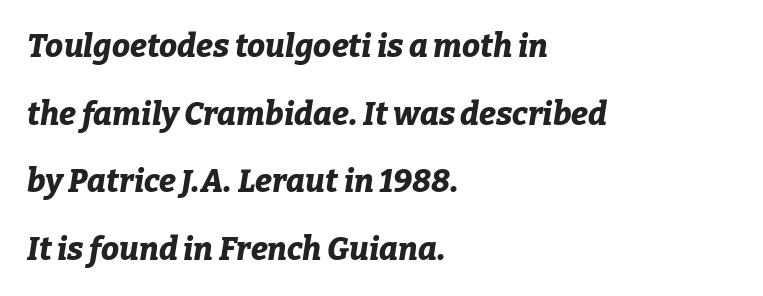
The image shows 32 px bold type, italic (leaning right); set left-aligned, loose line spacing (2.11x), normal letter spacing, not underlined; low stroke contrast and a medium x-height.
